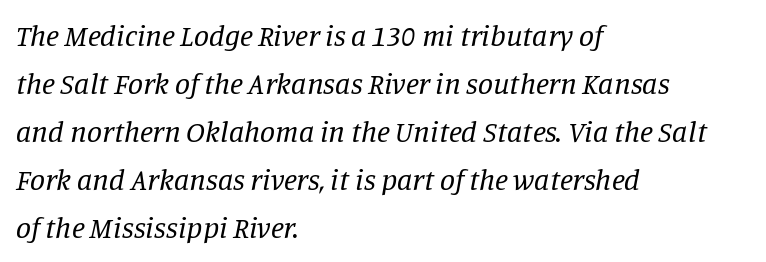
The image shows 30 px regular-weight serif type, italic (leaning right); set left-aligned, normal line spacing (1.6x), normal letter spacing, not underlined; low stroke contrast and a large x-height.
